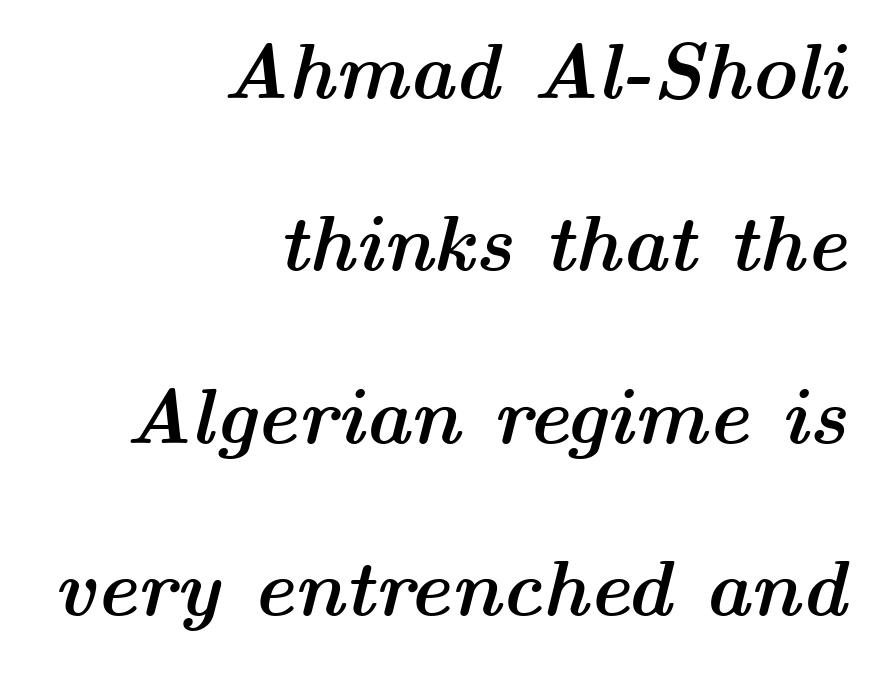
The image shows 78 px semibold, wide type, italic (leaning right); set right-aligned, loose line spacing (2.21x), normal letter spacing, not underlined; medium stroke contrast and a medium x-height.
